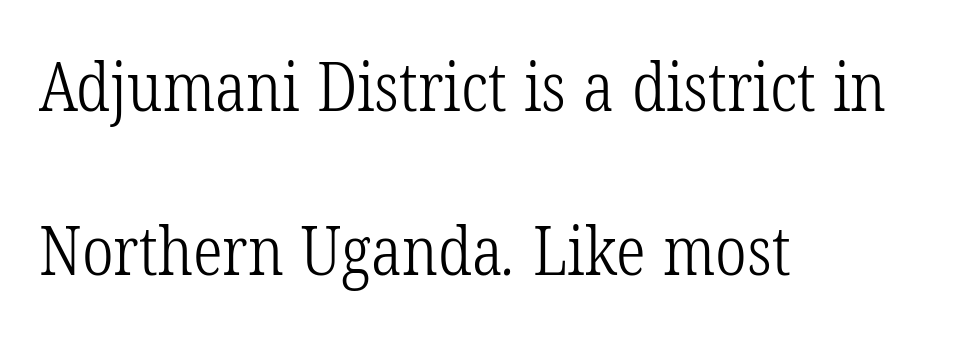
{"serif": "yes", "bold": "no", "weight": "light", "width": "condensed", "stroke_contrast": "low", "x_height": "medium", "monospaced": "no", "underline": "no", "align": "left", "line_spacing": "loose", "line_spacing_ratio": 2.45, "letter_spacing": "normal", "letter_spacing_em": 0.0, "glyph_px": 67}
